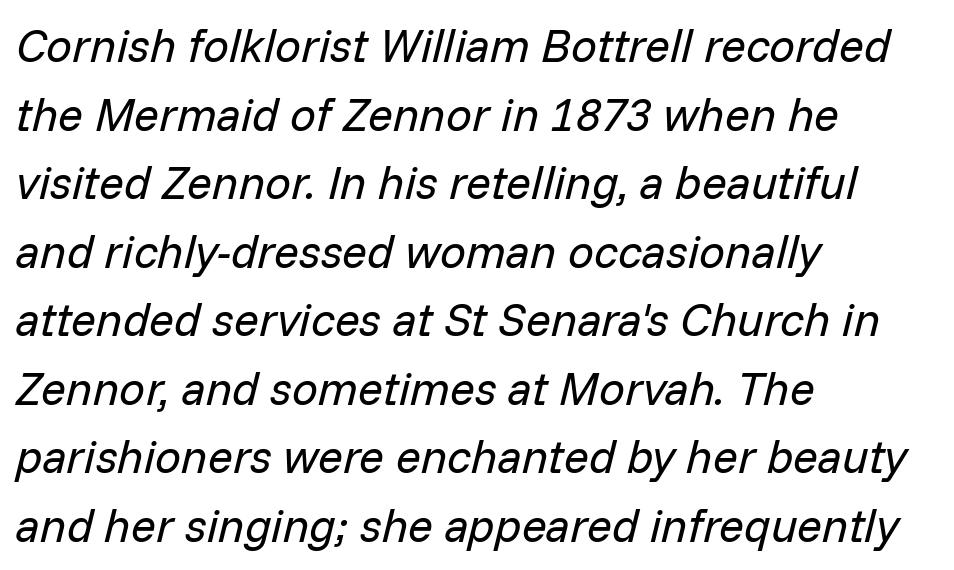
{"italic": "yes", "lean": "right", "slant_degrees": 14, "bold": "no", "weight": "regular", "width": "normal", "stroke_contrast": "low", "x_height": "medium", "monospaced": "no", "underline": "no", "align": "left", "line_spacing": "normal", "line_spacing_ratio": 1.49, "letter_spacing": "normal", "letter_spacing_em": 0.0, "glyph_px": 46}
